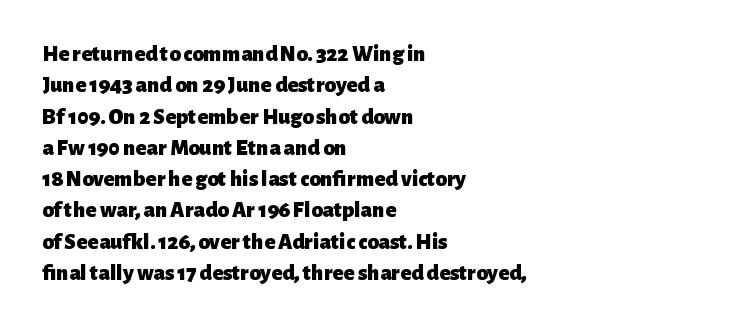
The image shows 23 px bold type, upright; set left-aligned, normal line spacing (1.36x), normal letter spacing, not underlined.
